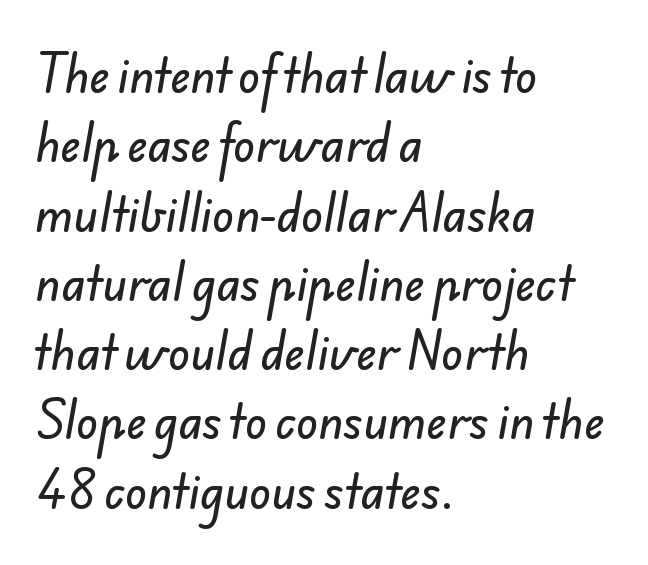
Q: Is the typeface a serif or a sans-serif typeface? A: Sans-serif.
Q: Is the text underlined? A: No.
Q: How is the paragraph aligned? A: Left-aligned.
Q: Is the spacing between letters normal or unusually wide? A: Normal.
Q: Is the spacing between lines tight, normal or loose? A: Normal.
Q: Width (condensed, normal, or wide)? A: Normal.
Q: Stroke contrast? A: Low.
Q: x-height? A: Small.
Q: Monospaced? A: No.
